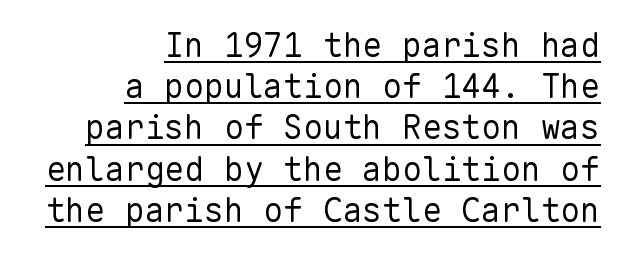
{"serif": "no", "italic": "no", "bold": "no", "weight": "regular", "width": "normal", "stroke_contrast": "low", "x_height": "medium", "monospaced": "yes", "underline": "yes", "align": "right", "line_spacing": "normal", "line_spacing_ratio": 1.25, "letter_spacing": "normal", "letter_spacing_em": 0.0, "glyph_px": 33}
